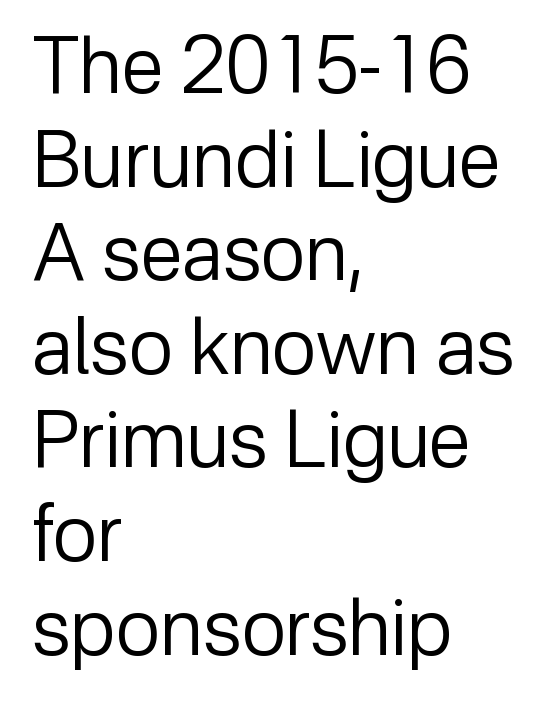
The image shows 78 px regular-weight sans-serif type, upright; set left-aligned, line spacing 1.2x, normal letter spacing, not underlined; low stroke contrast and a medium x-height.
